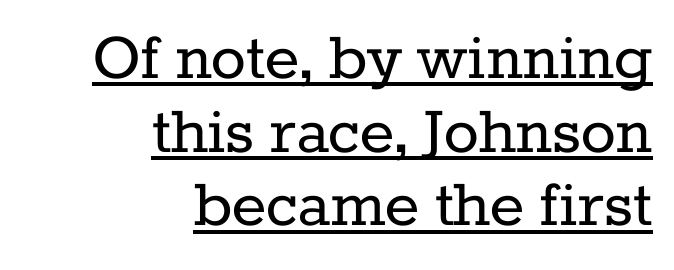
The paragraph shown leans on its right margin. Are there feet on the stems? There are — it's a serif. Closely set lines give the paragraph a compact silhouette. A rule runs beneath these lines of type.
